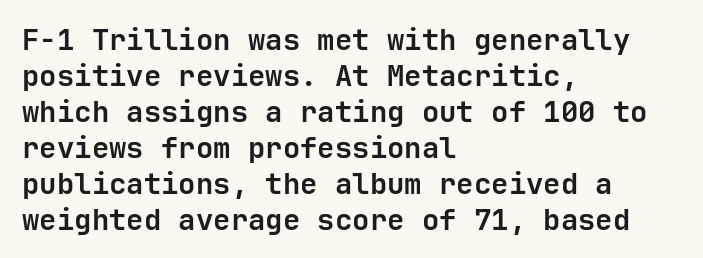
The image shows 29 px semibold sans-serif type, upright; set left-aligned, line spacing 1.24x, normal letter spacing, not underlined; low stroke contrast and a medium x-height.
